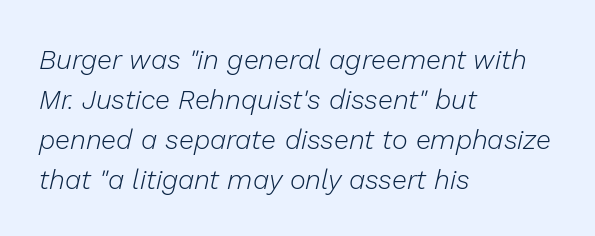
This reads as an unemphasized weight, regular at the heaviest. The paragraph has a hard left edge and a soft right edge. Is there much room between lines? A standard amount, neither cramped nor airy. Italic? Definitely — the glyphs are oblique.
